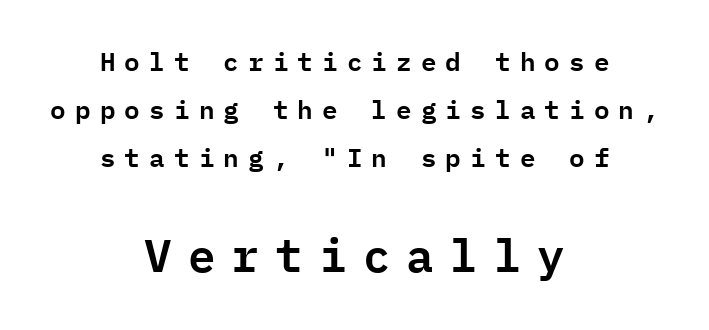
This sample uses an upright cut, with every glyph sitting square on the baseline. Short and long lines alike share a common midpoint. If you squint, the bottom block still reads clearly — it's the larger of the two. The passage shown is typed in a monospace face where columns stay perfectly aligned.
